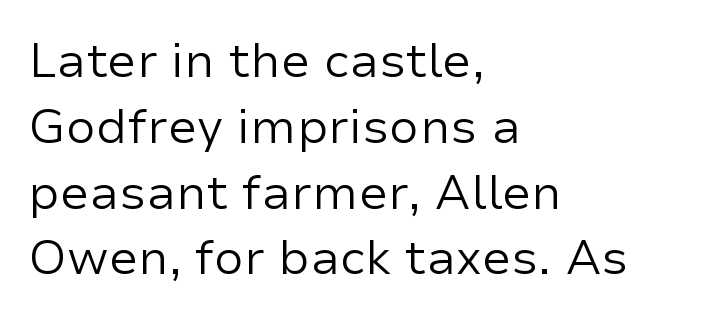
The image shows 48 px regular-weight sans-serif type, upright; set left-aligned, normal line spacing (1.37x), normal letter spacing, not underlined; low stroke contrast and a medium x-height.
